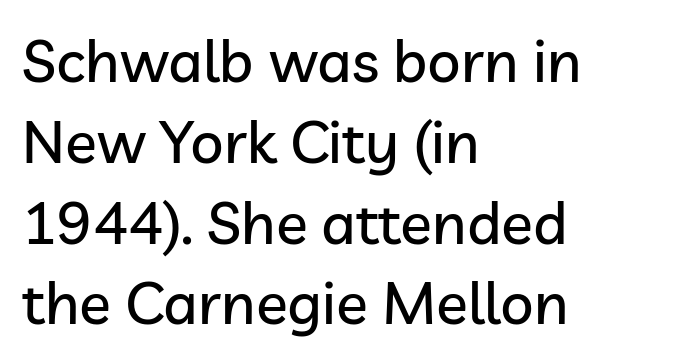
{"serif": "no", "italic": "no", "width": "normal", "stroke_contrast": "low", "x_height": "medium", "monospaced": "no", "underline": "no", "align": "left", "line_spacing": "normal", "line_spacing_ratio": 1.37, "letter_spacing": "normal", "letter_spacing_em": 0.0, "glyph_px": 59}
